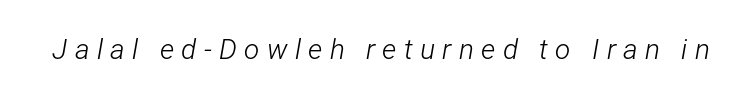
Q: Is the text bold? A: No.
Q: Is the text italic (slanted)? A: Yes, it leans right by about 12 degrees.
Q: Is the text underlined? A: No.
Q: Is the spacing between letters normal or unusually wide? A: Unusually wide.
Q: Width (condensed, normal, or wide)? A: Condensed.
Q: Stroke contrast? A: Low.
Q: x-height? A: Medium.
Q: Monospaced? A: No.
